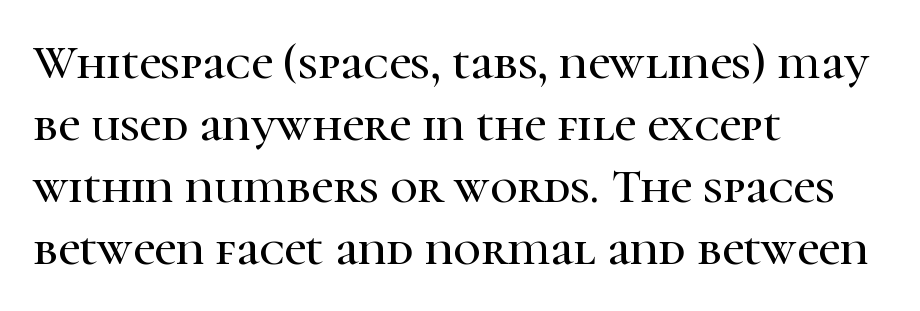
The type is set solid horizontally, with unmodified tracking. Typeset ragged right — the left edge is the straight one. Decoration check: the copy has no underline. The letters advance in unequal steps, a hallmark of proportional type.
